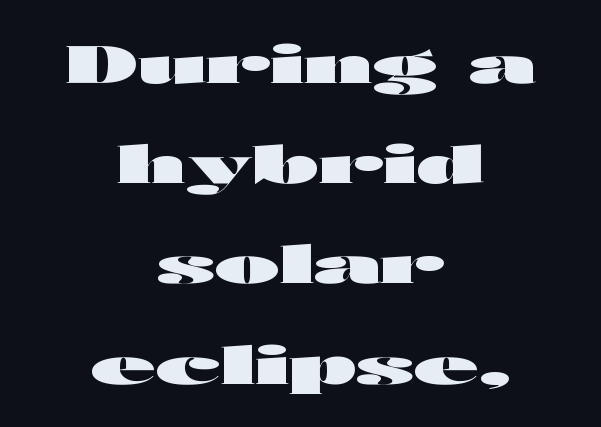
The lettering holds an erect, upright posture throughout. Underlining? Definitely not there. Honestly, the letter spacing is just normal — you wouldn't notice it. One-word summary of the alignment: center. The font is running at its bold setting. The letters advance in unequal steps, a hallmark of proportional type.
